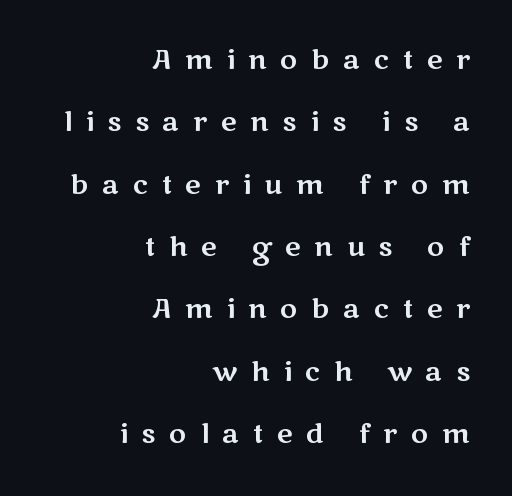
Vertical spacing — loose. Notice how the stems are strictly vertical — no italics here. Typeset ragged left — the right edge is the straight one. Observe the wide spacing: letters keep a clear distance from each other.
